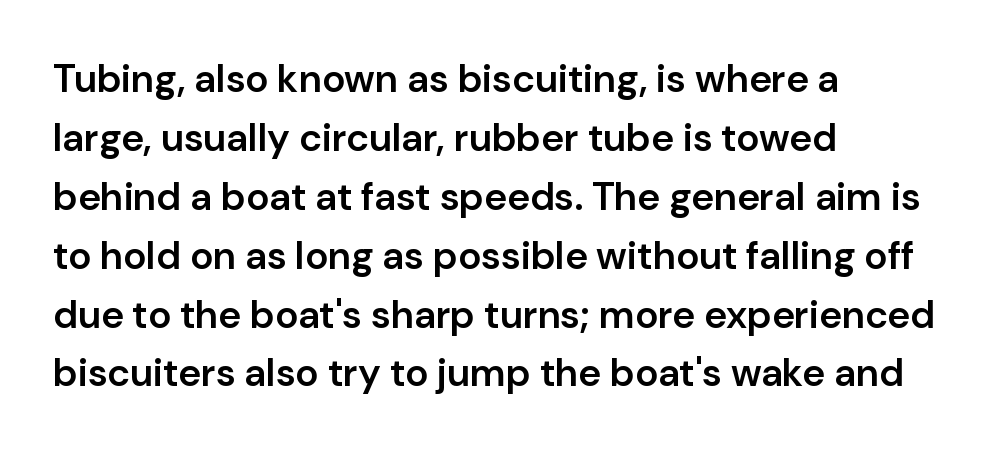
The image shows 39 px semibold sans-serif type, upright; set left-aligned, normal line spacing (1.51x), normal letter spacing, not underlined; low stroke contrast and a medium x-height.
